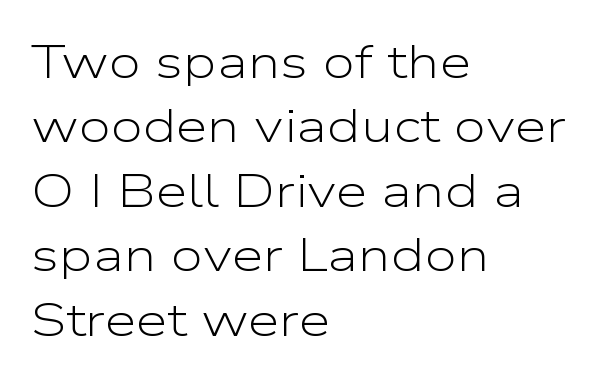
{"serif": "no", "italic": "no", "bold": "no", "weight": "light", "width": "wide", "stroke_contrast": "low", "x_height": "medium", "monospaced": "no", "underline": "no", "align": "left", "line_spacing": "normal", "line_spacing_ratio": 1.4, "letter_spacing": "normal", "letter_spacing_em": 0.0, "glyph_px": 46}
